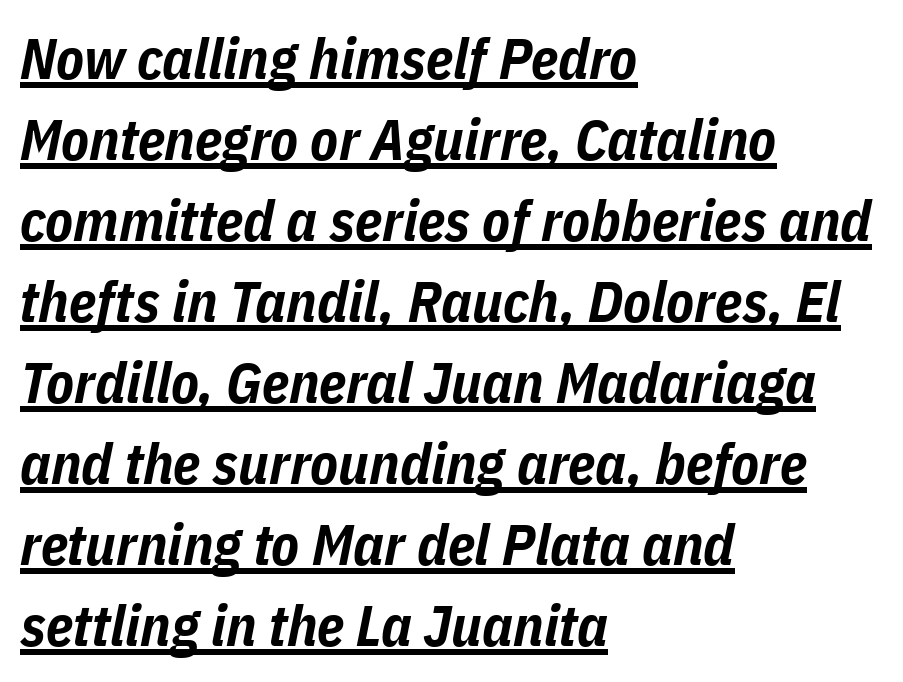
The font is running at its bold setting. A typesetter would mark this as italic. The rendering uses the underline text-decoration. The passage shown stacks its lines at a standard gap. The rendering keeps characters at their native spacing.
